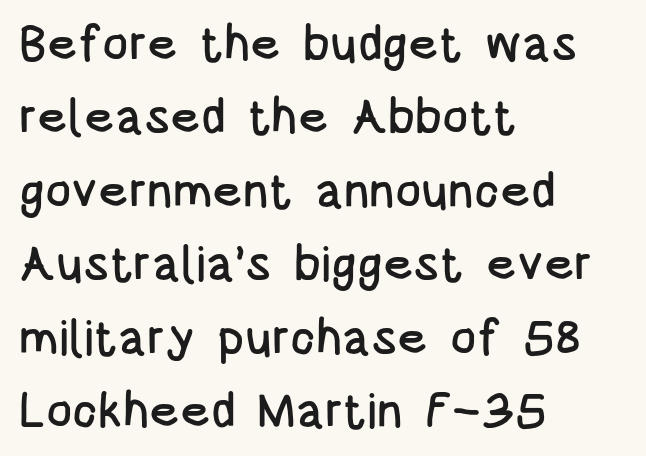
Each letter keeps its own natural width here, so spacing adapts to shape. Check the space under the baseline: it is left empty. The passage is arranged the way most books set body copy — flush left. In terms of leading, this rendering sits right in the middle. Nothing unusual about the tracking: characters are spaced as the font intends.
